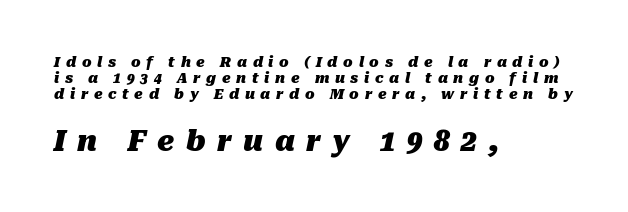
Q: Is the text bold? A: Yes.
Q: Is the text italic (slanted)? A: Yes, it leans right by about 10 degrees.
Q: Is the text underlined? A: No.
Q: How is the paragraph aligned? A: Left-aligned.
Q: Is the spacing between letters normal or unusually wide? A: Unusually wide.
Q: Is the spacing between lines tight, normal or loose? A: Tight.
Q: Which block of text is set in a larger size, the first (top) or the second (bottom)? A: The second (bottom) one.
Q: Width (condensed, normal, or wide)? A: Normal.
Q: Stroke contrast? A: Medium.
Q: x-height? A: Medium.
Q: Monospaced? A: No.
